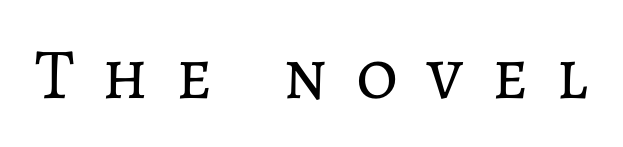
The rendering uses natural spacing where letterforms have individual widths. Think standard paragraph weight, or any step lighter than that. This sample uses expanded letter spacing, leaving extra air between glyphs. The glyphs are unaccompanied by any horizontal stroke below them.
